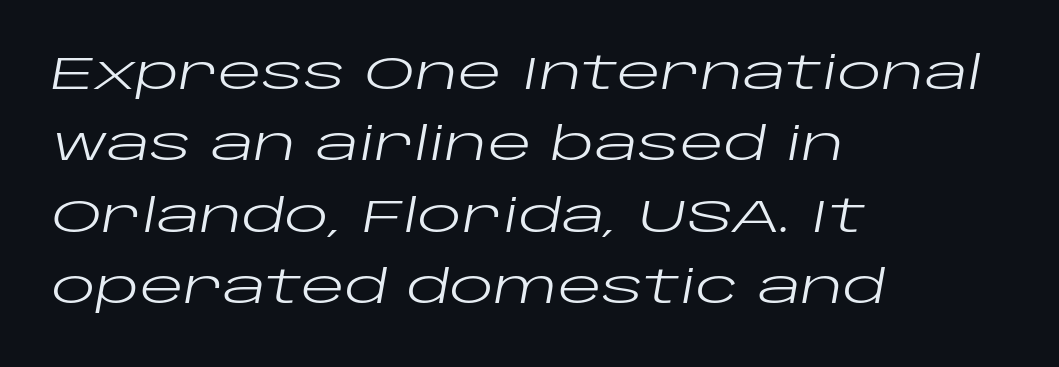
Q: Is the text bold? A: No.
Q: Is the text italic (slanted)? A: Yes, it leans right by about 10 degrees.
Q: Is the text underlined? A: No.
Q: How is the paragraph aligned? A: Left-aligned.
Q: Is the spacing between letters normal or unusually wide? A: Normal.
Q: Is the spacing between lines tight, normal or loose? A: Normal.
Q: Width (condensed, normal, or wide)? A: Wide.
Q: Stroke contrast? A: Low.
Q: x-height? A: Large.
Q: Monospaced? A: No.
